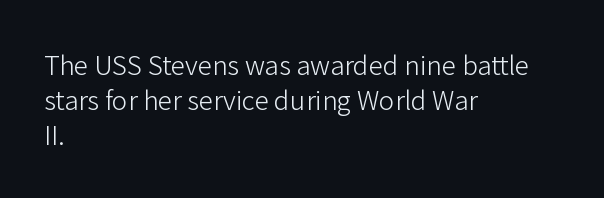
{"italic": "no", "bold": "no", "underline": "no", "align": "left", "line_spacing": "normal", "line_spacing_ratio": 1.35, "letter_spacing": "normal", "letter_spacing_em": 0.0, "glyph_px": 26}
